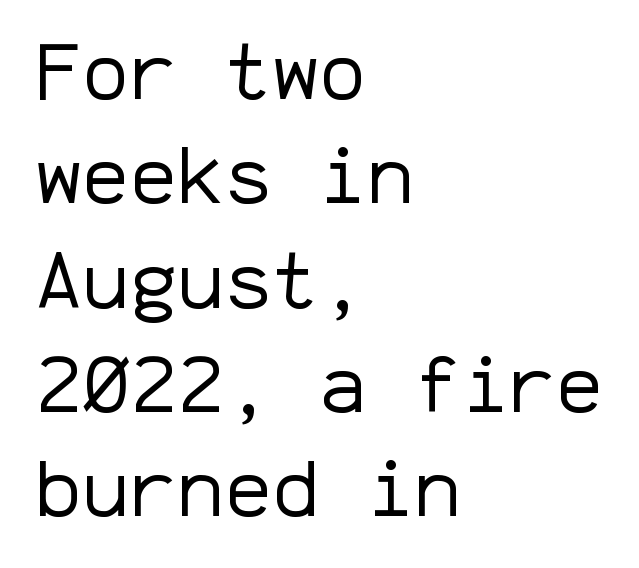
{"serif": "no", "italic": "no", "bold": "no", "weight": "regular", "width": "normal", "stroke_contrast": "low", "x_height": "medium", "monospaced": "yes", "underline": "no", "align": "left", "line_spacing": "normal", "line_spacing_ratio": 1.32, "letter_spacing": "normal", "letter_spacing_em": 0.0, "glyph_px": 79}
